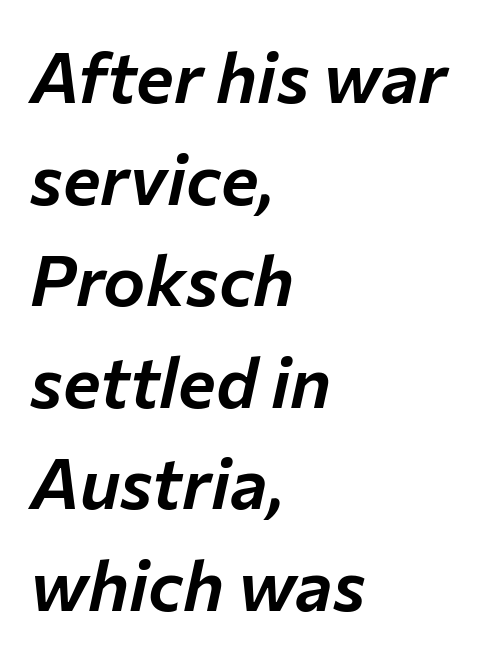
Q: Is the text italic (slanted)? A: Yes, it leans right by about 12 degrees.
Q: Is the text underlined? A: No.
Q: How is the paragraph aligned? A: Left-aligned.
Q: Is the spacing between letters normal or unusually wide? A: Normal.
Q: Is the spacing between lines tight, normal or loose? A: Normal.
Q: Width (condensed, normal, or wide)? A: Normal.
Q: Stroke contrast? A: Low.
Q: x-height? A: Medium.
Q: Monospaced? A: No.
